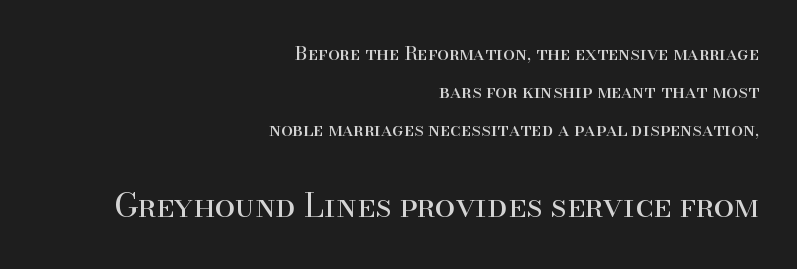
Q: Is the text bold? A: No.
Q: Is the text italic (slanted)? A: No, it is upright.
Q: Is the typeface a serif or a sans-serif typeface? A: Serif.
Q: Is the text underlined? A: No.
Q: How is the paragraph aligned? A: Right-aligned.
Q: Is the spacing between letters normal or unusually wide? A: Normal.
Q: Is the spacing between lines tight, normal or loose? A: Loose.
Q: Which block of text is set in a larger size, the first (top) or the second (bottom)? A: The second (bottom) one.
Q: Width (condensed, normal, or wide)? A: Normal.
Q: Stroke contrast? A: High.
Q: x-height? A: Small.
Q: Monospaced? A: No.
